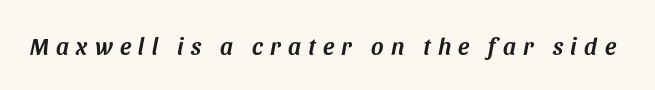
When letters slant like this, we call the style italic. Plain, unruled lines of type. This sample uses expanded letter spacing, leaving extra air between glyphs.
